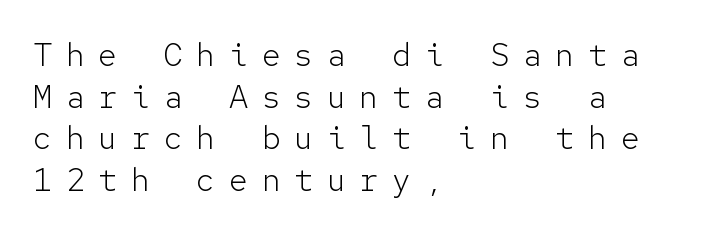
Q: Is the text bold? A: No.
Q: Is the text italic (slanted)? A: No, it is upright.
Q: Is the typeface a serif or a sans-serif typeface? A: Sans-serif.
Q: Is the text underlined? A: No.
Q: How is the paragraph aligned? A: Left-aligned.
Q: Is the spacing between letters normal or unusually wide? A: Unusually wide.
Q: Is the spacing between lines tight, normal or loose? A: Normal.
Q: Width (condensed, normal, or wide)? A: Normal.
Q: Stroke contrast? A: Low.
Q: x-height? A: Medium.
Q: Monospaced? A: Yes.
